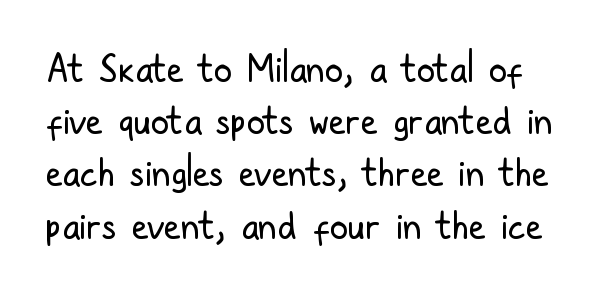
The image shows 37 px regular-weight, condensed sans-serif type, upright; set normal line spacing (1.41x), normal letter spacing, not underlined; low stroke contrast and a medium x-height.
